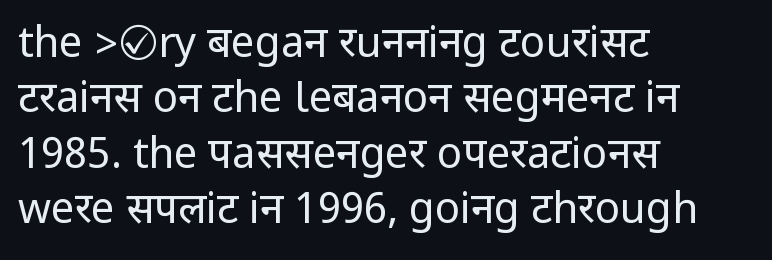
The image shows 42 px regular-weight, condensed sans-serif type, upright; set left-aligned, normal line spacing (1.32x), normal letter spacing, not underlined; low stroke contrast.
